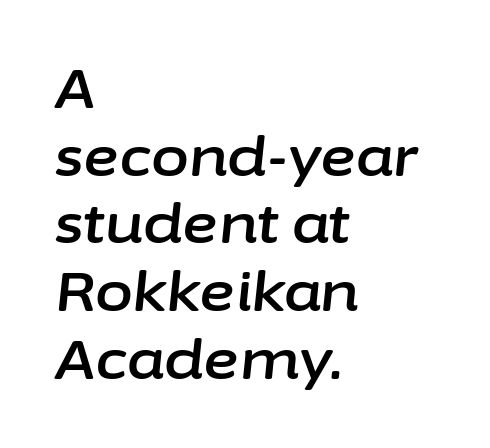
{"italic": "yes", "lean": "right", "slant_degrees": 6, "width": "normal", "stroke_contrast": "low", "x_height": "medium", "monospaced": "no", "underline": "no", "align": "left", "line_spacing_ratio": 1.23, "letter_spacing": "normal", "letter_spacing_em": 0.0, "glyph_px": 55}
